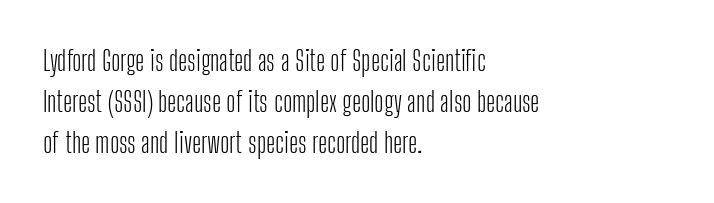
{"serif": "no", "italic": "no", "bold": "no", "weight": "light", "width": "condensed", "stroke_contrast": "low", "x_height": "medium", "monospaced": "no", "underline": "no", "align": "left", "line_spacing": "normal", "line_spacing_ratio": 1.47, "letter_spacing": "normal", "letter_spacing_em": 0.0, "glyph_px": 28}
